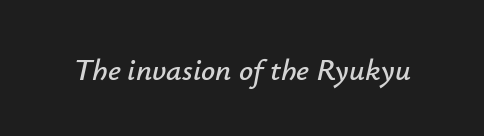
The image shows 31 px text type, italic (leaning right); set normal letter spacing, not underlined; low stroke contrast and a small x-height.
